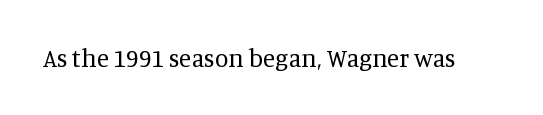
Q: Is the text bold? A: No.
Q: Is the text italic (slanted)? A: No, it is upright.
Q: Is the text underlined? A: No.
Q: Is the spacing between letters normal or unusually wide? A: Normal.
